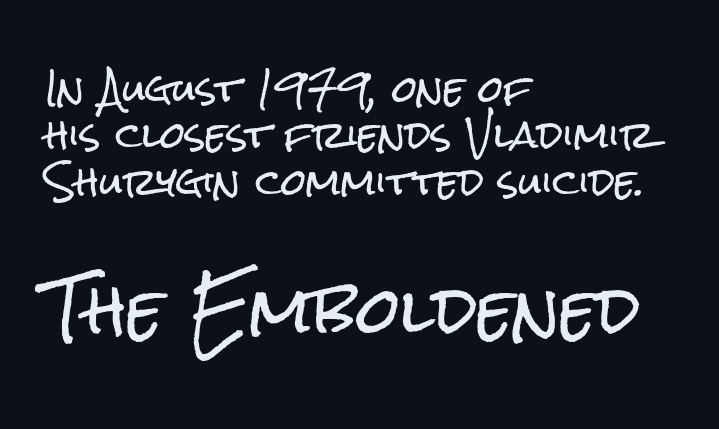
The image shows 63 px condensed sans-serif type, upright; set left-aligned, normal line spacing (1.29x), normal letter spacing, not underlined; the second (bottom) block is 1.75x larger; low stroke contrast and a medium x-height.
